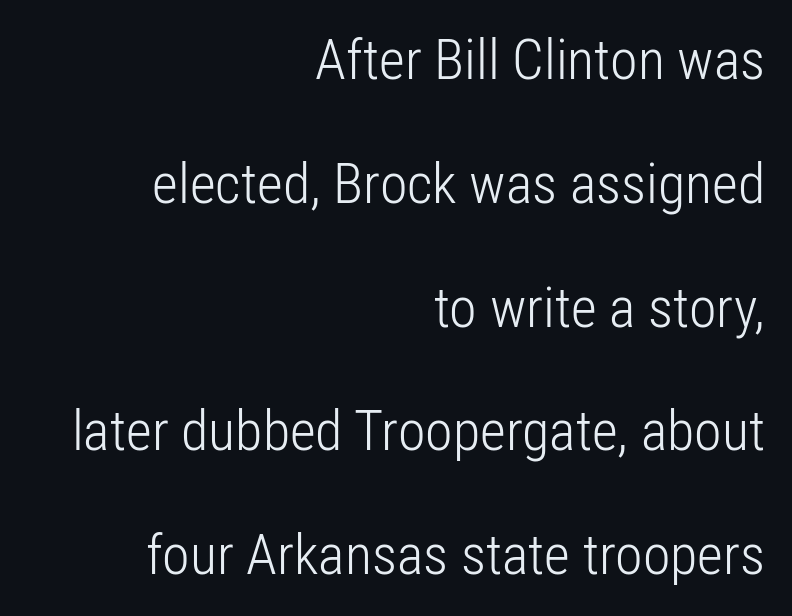
{"serif": "no", "italic": "no", "bold": "no", "weight": "light", "width": "condensed", "stroke_contrast": "low", "x_height": "medium", "monospaced": "no", "underline": "no", "align": "right", "line_spacing": "loose", "line_spacing_ratio": 2.21, "letter_spacing": "normal", "letter_spacing_em": 0.0, "glyph_px": 56}
